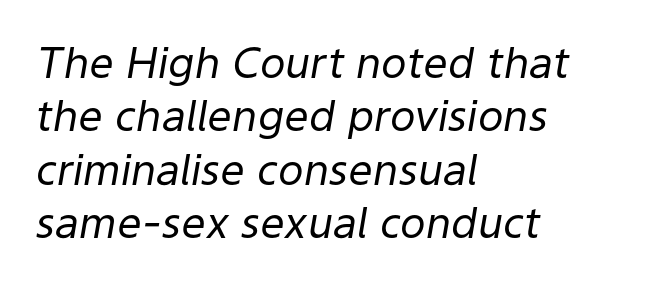
The image shows 43 px regular-weight type, italic (leaning right); set left-aligned, line spacing 1.24x, normal letter spacing, not underlined; low stroke contrast and a medium x-height.
